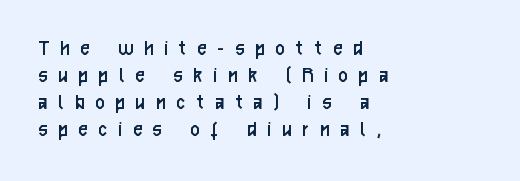
Q: Is the text bold? A: No.
Q: Is the text italic (slanted)? A: No, it is upright.
Q: Is the text underlined? A: No.
Q: How is the paragraph aligned? A: Left-aligned.
Q: Is the spacing between letters normal or unusually wide? A: Unusually wide.
Q: Is the spacing between lines tight, normal or loose? A: Tight.
